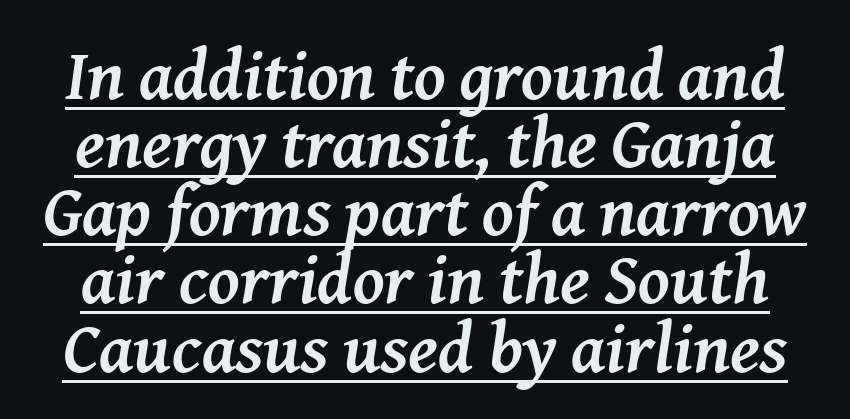
The image shows 71 px semibold serif type, italic (leaning right); set tight line spacing (0.96x), normal letter spacing, underlined; medium stroke contrast and a medium x-height.
